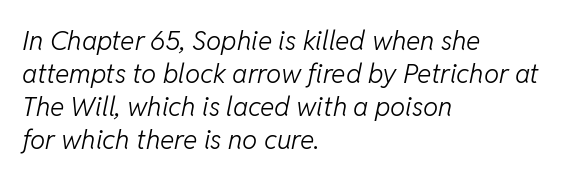
The rendering applies a slant to the glyphs. Letter spacing: default. A bare baseline throughout the passage. Compared with a centered layout, this one pins lines to the left instead. The letters look calm and open, with moderate or lighter stems.
